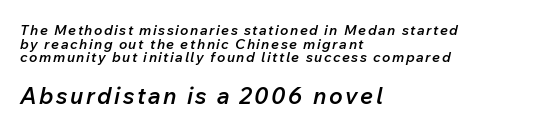
Of the two passages, the one underneath uses the larger point size. Emphasis-style slanted type is in use. The passage shown stacks its lines with hardly any gap. A bit beefed up — I'd call it semibold rather than bold. Glance below the letters and you will spot only blank space.
